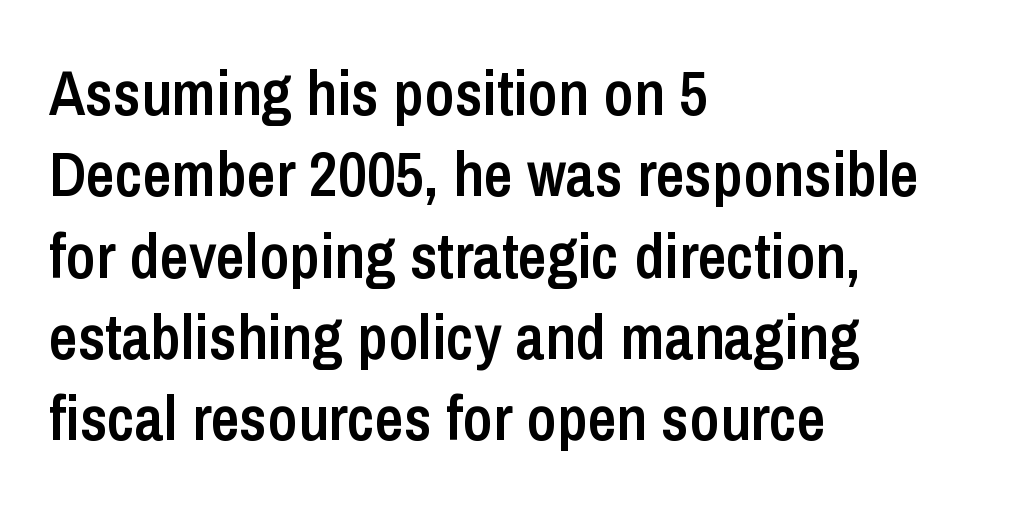
Is this a fixed-width face? No — the glyphs have proportional, varying widths. Evenly set lines give the paragraph a standard silhouette. Unlike italic type, these characters show no tilt at all. Typesetter's note: demi weight, one step under bold. Regarding serifs, this sample does without them. These lines keep a tight, regular rhythm from letter to letter.
